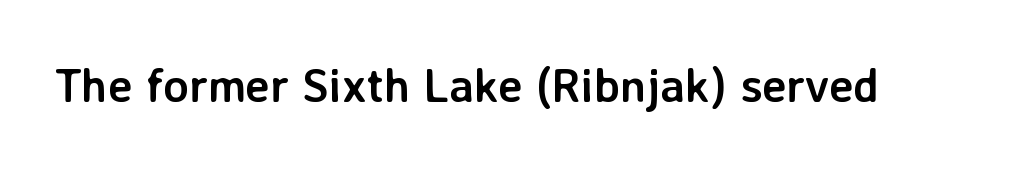
Tracking value appears to be zero — textbook default spacing. Bare-footed words on every line. Think of a printed novel: that variable character pitch is what you see here. Are there feet on the stems? There aren't — it's a sans. Pretty heavy lettering here — definitely bold.
